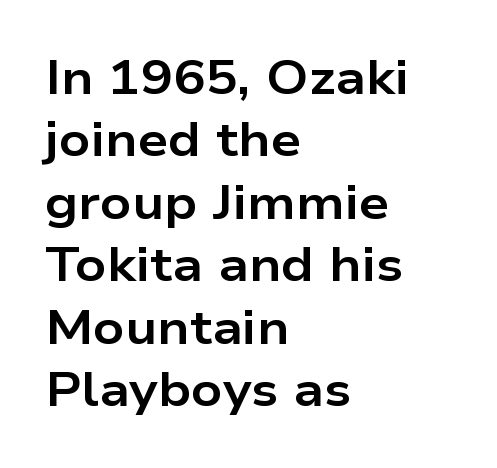
{"serif": "no", "italic": "no", "bold": "yes", "weight": "bold", "width": "wide", "stroke_contrast": "low", "x_height": "medium", "monospaced": "no", "underline": "no", "align": "left", "line_spacing": "normal", "line_spacing_ratio": 1.3, "letter_spacing": "normal", "letter_spacing_em": 0.0, "glyph_px": 48}
